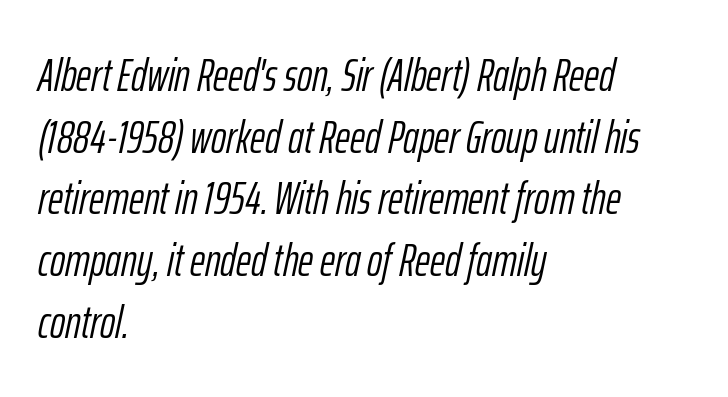
{"italic": "yes", "lean": "right", "slant_degrees": 12, "bold": "no", "weight": "light", "width": "condensed", "stroke_contrast": "low", "x_height": "medium", "monospaced": "no", "underline": "no", "align": "left", "line_spacing": "normal", "line_spacing_ratio": 1.34, "letter_spacing": "normal", "letter_spacing_em": 0.0, "glyph_px": 46}
